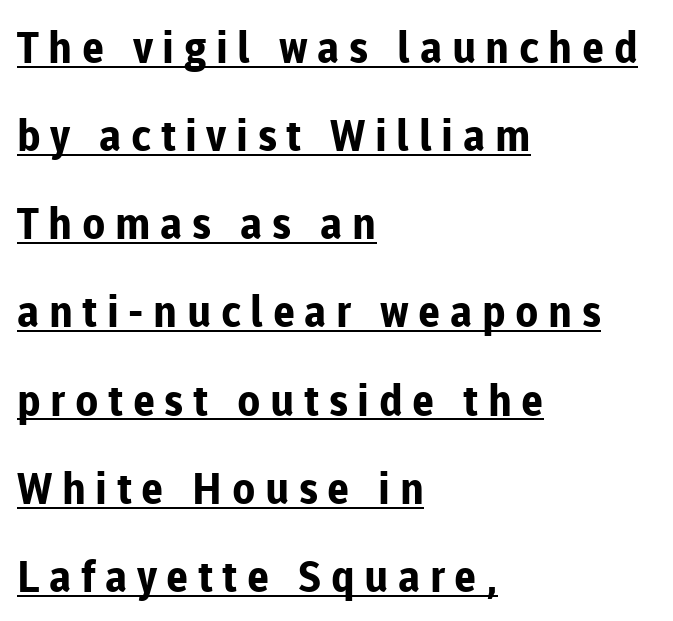
Baseline-to-baseline distance is far greater than the letter height. Note: no serifs on the glyphs. Note the varied advance widths — an 'i' is clearly narrower than an 'm'. A typesetter would mark this as roman, not italic. The letterforms stand isolated, each surrounded by extra space. The typesetter has applied underlining to the passage shown.
